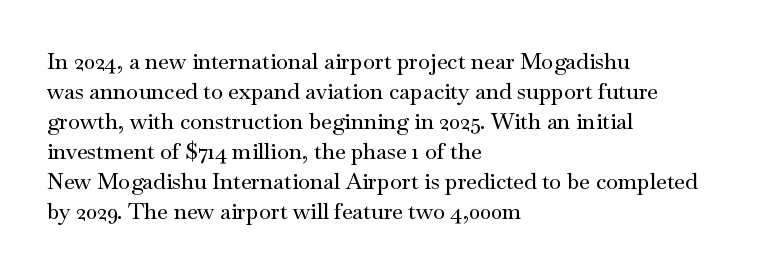
The image shows 22 px text type, upright; set left-aligned, normal line spacing (1.36x), normal letter spacing, not underlined.
